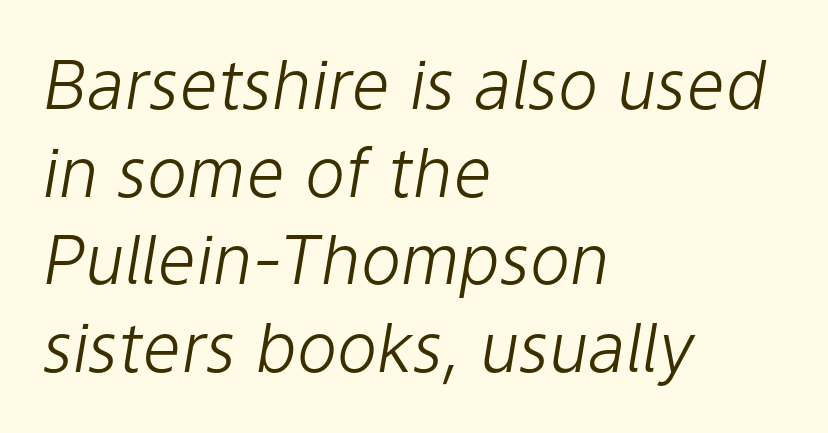
A student would call this left alignment; a typographer would say flush left, rag right. Compared with ordinary roman type, these characters are visibly tilted. The line-height multiplier appears to be the usual default. Clear beneath every line of the passage.
